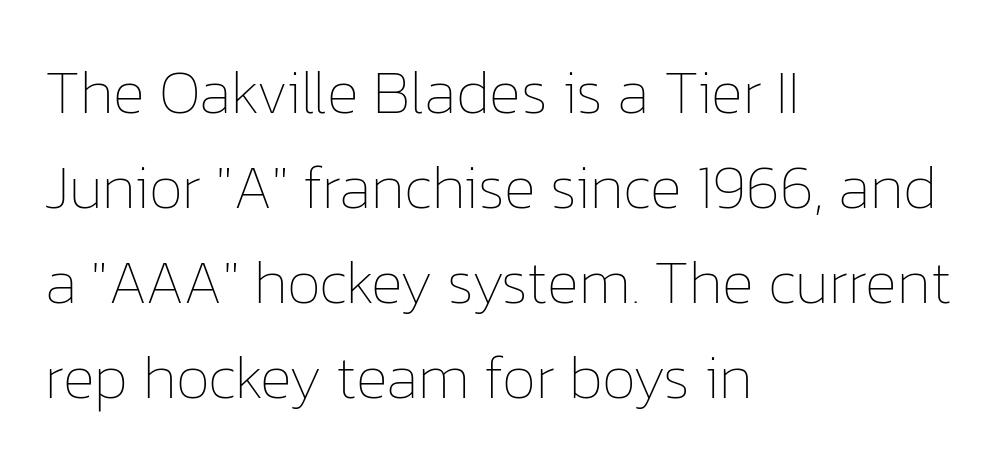
The image shows 61 px thin type, upright; set left-aligned, normal line spacing (1.56x), normal letter spacing, not underlined; low stroke contrast and a medium x-height.
